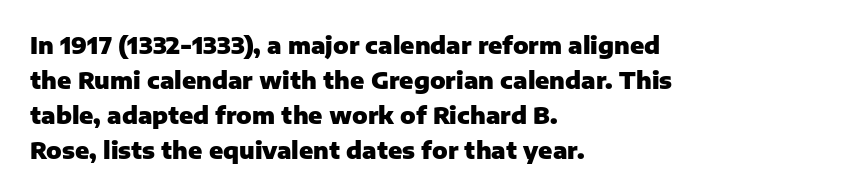
{"italic": "no", "bold": "yes", "underline": "no", "align": "left", "line_spacing": "normal", "line_spacing_ratio": 1.52, "letter_spacing": "normal", "letter_spacing_em": 0.0, "glyph_px": 23}
